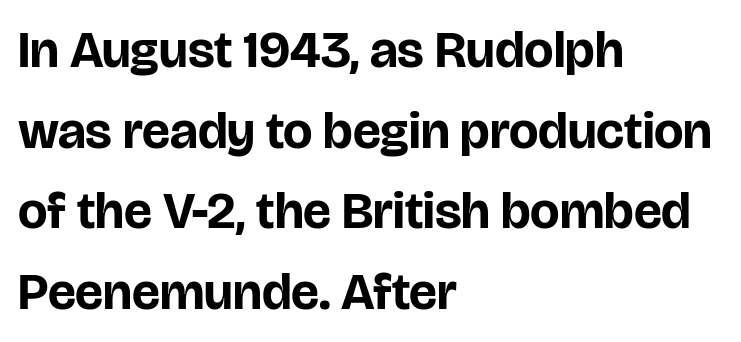
The image shows 52 px bold sans-serif type, upright; set left-aligned, normal line spacing (1.55x), normal letter spacing, not underlined; low stroke contrast and a large x-height.
